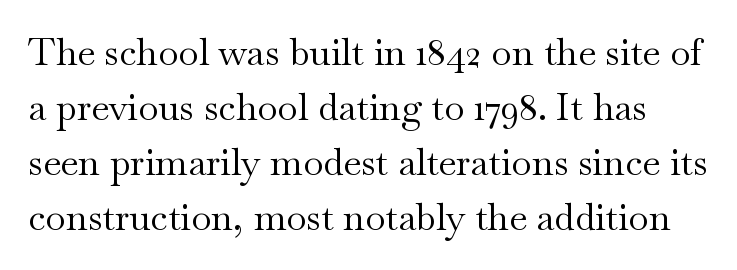
The image shows 37 px regular-weight, wide serif type, upright; set normal line spacing (1.49x), normal letter spacing, not underlined; medium stroke contrast and a small x-height.
